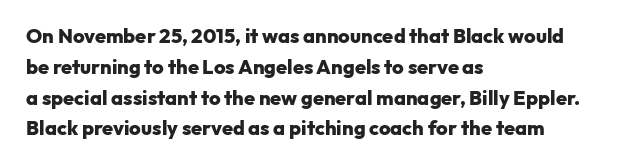
The image shows 20 px bold type, upright; set left-aligned, normal line spacing (1.54x), normal letter spacing, not underlined.
